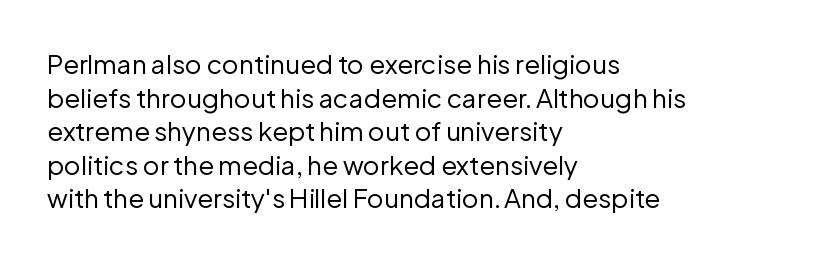
Q: Is the text bold? A: No.
Q: Is the text italic (slanted)? A: No, it is upright.
Q: Is the text underlined? A: No.
Q: How is the paragraph aligned? A: Left-aligned.
Q: Is the spacing between letters normal or unusually wide? A: Normal.
Q: Is the spacing between lines tight, normal or loose? A: Normal.
